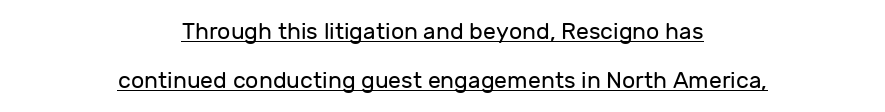
Q: Is the text bold? A: No.
Q: Is the text italic (slanted)? A: No, it is upright.
Q: Is the text underlined? A: Yes.
Q: How is the paragraph aligned? A: Centered.
Q: Is the spacing between letters normal or unusually wide? A: Normal.
Q: Is the spacing between lines tight, normal or loose? A: Loose.
